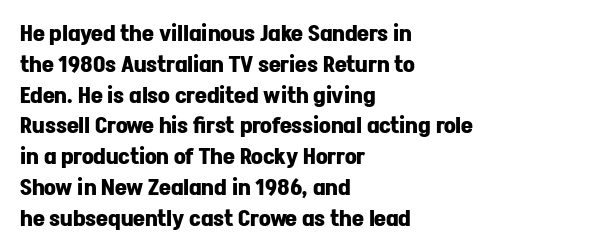
{"italic": "no", "bold": "yes", "underline": "no", "align": "left", "line_spacing": "normal", "line_spacing_ratio": 1.34, "letter_spacing": "normal", "letter_spacing_em": 0.0, "glyph_px": 23}
